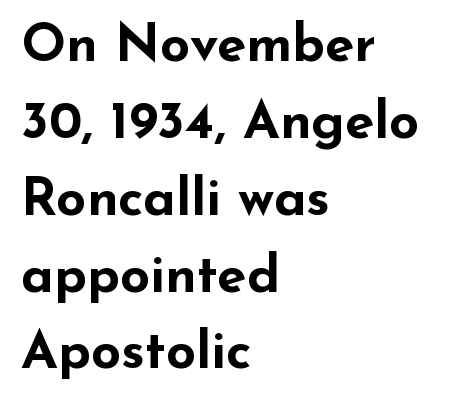
The image shows 53 px bold, wide sans-serif type, upright; set left-aligned, normal line spacing (1.45x), normal letter spacing, not underlined; low stroke contrast and a small x-height.
